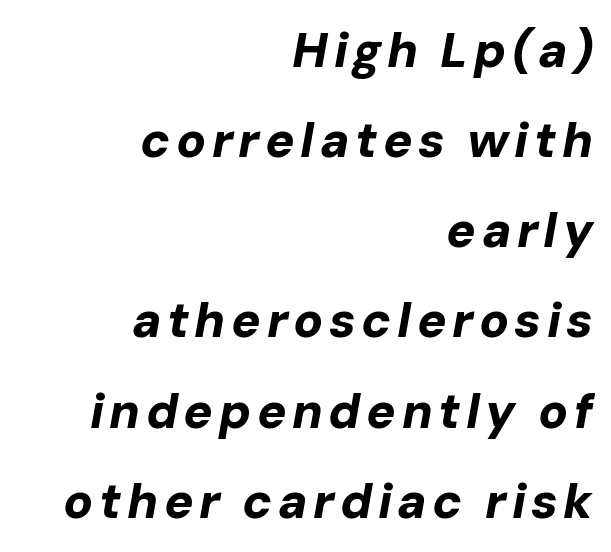
Q: Is the text bold? A: Yes.
Q: Is the text italic (slanted)? A: Yes, it leans right by about 10 degrees.
Q: Is the text underlined? A: No.
Q: How is the paragraph aligned? A: Right-aligned.
Q: Width (condensed, normal, or wide)? A: Normal.
Q: Stroke contrast? A: Low.
Q: x-height? A: Medium.
Q: Monospaced? A: No.
